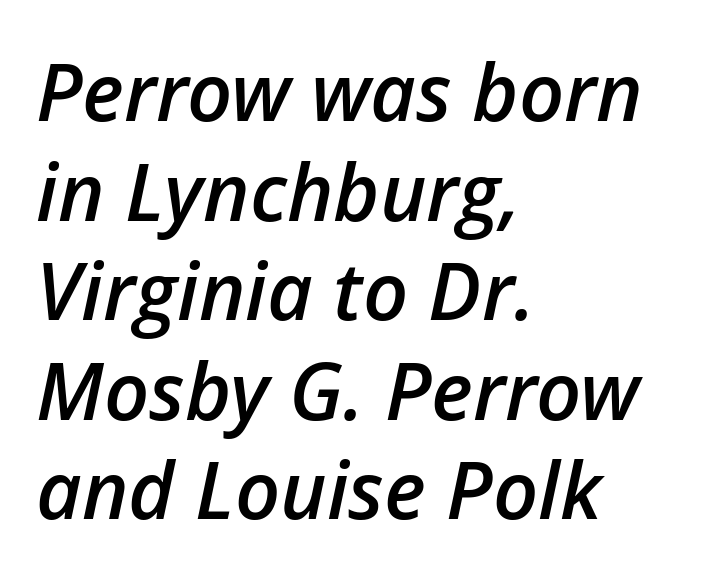
The paragraph shown leans on its left margin. Students, note that the glyphs here touch the page at normal intervals. A bare baseline throughout the passage. The letters advance in unequal steps, a hallmark of proportional type.
